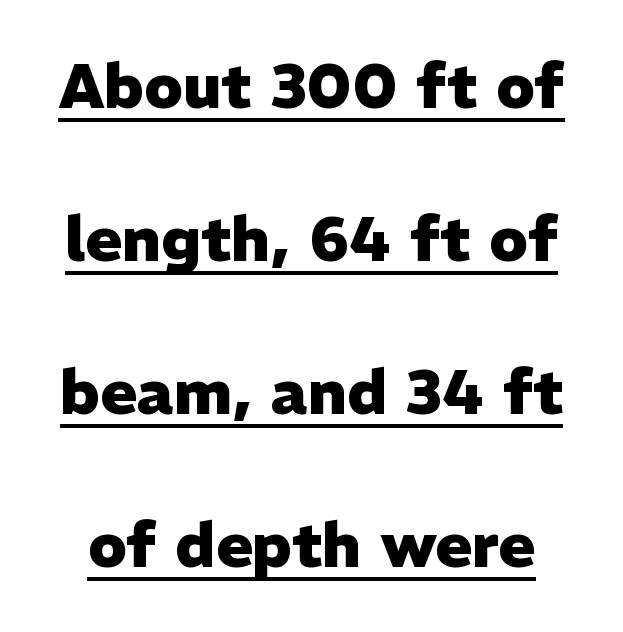
The image shows 62 px heavy sans-serif type, upright; set loose line spacing (2.47x), normal letter spacing, underlined; low stroke contrast and a medium x-height.
